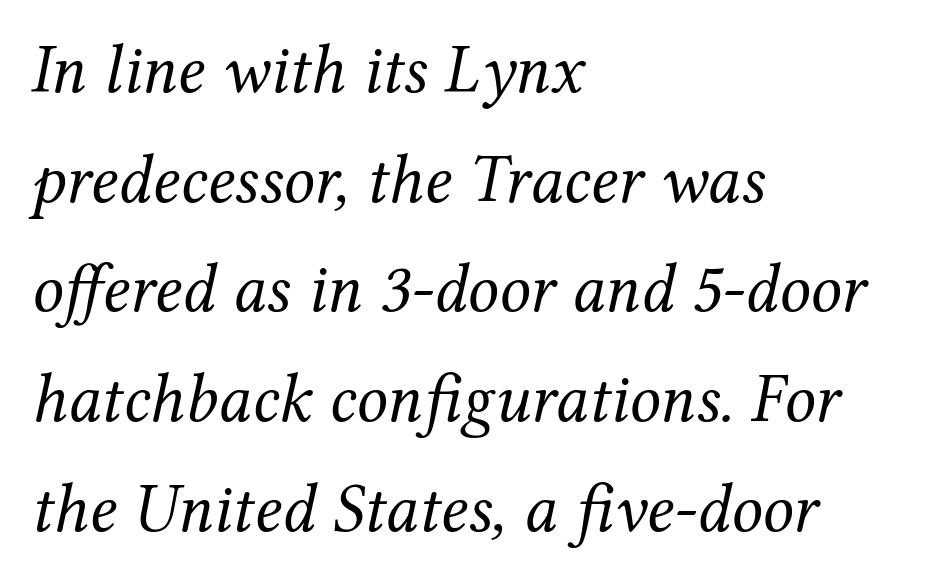
{"serif": "yes", "italic": "yes", "lean": "right", "slant_degrees": 12, "bold": "no", "weight": "regular", "width": "normal", "stroke_contrast": "medium", "x_height": "medium", "monospaced": "no", "underline": "no", "align": "left", "line_spacing": "normal", "line_spacing_ratio": 1.59, "letter_spacing": "normal", "letter_spacing_em": 0.0, "glyph_px": 69}
